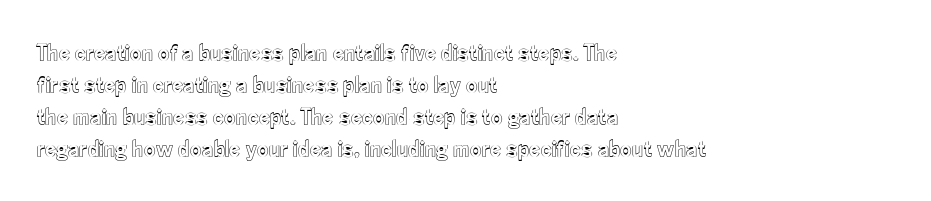
{"italic": "no", "underline": "no", "align": "left", "line_spacing": "normal", "line_spacing_ratio": 1.28, "letter_spacing": "normal", "letter_spacing_em": 0.0, "glyph_px": 25}
